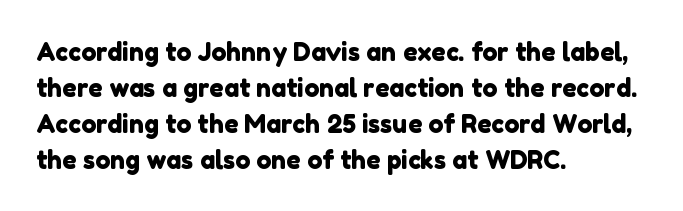
Casual observation: everything's shoved over to the left. In terms of letterspacing, this is plain default setting. The zone under the glyphs is completely vacant. This sample keeps an unexceptional amount of space between lines.
